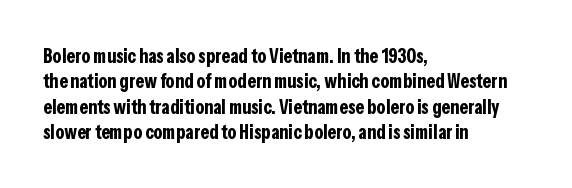
{"italic": "no", "bold": "yes", "underline": "no", "align": "left", "line_spacing": "normal", "line_spacing_ratio": 1.27, "letter_spacing": "normal", "letter_spacing_em": 0.0, "glyph_px": 20}
